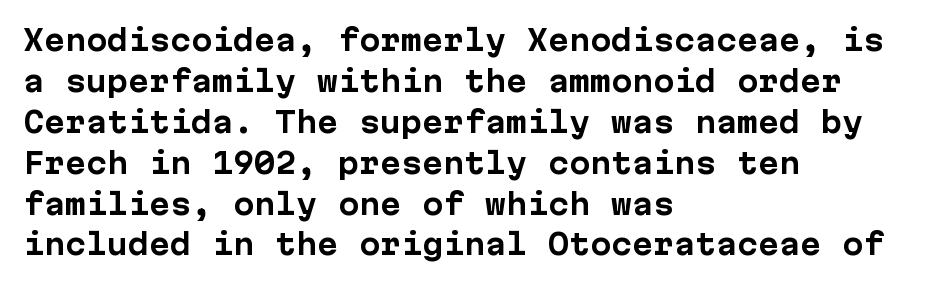
Every stem runs plumb, perpendicular to the baseline. Each word holds together tightly as a unit, with standard inter-letter gaps. Emphasis by weight is at full strength: bold. Note the uniform advance width — an 'i' takes as much space as an 'm'. Any mark beneath the type? The region is blank. The text was rendered using a sans face with plain stroke endings.
